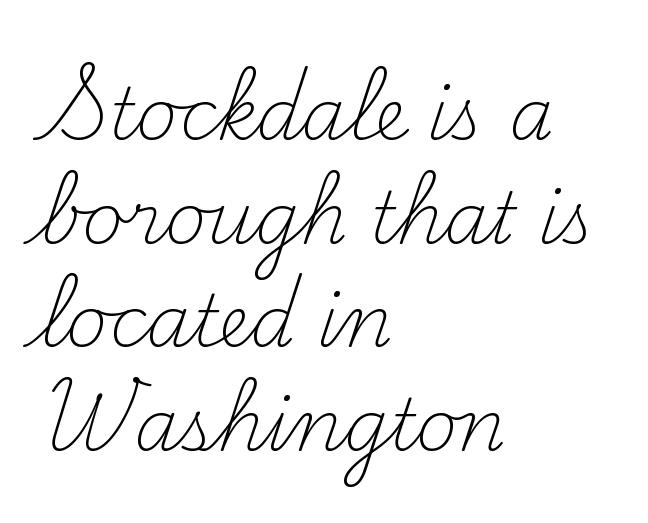
Where is the straight margin? On the left. The rendering keeps characters at their native spacing. The string is rendered with underlining switched off. Whoever set this chose a conventional vertical rhythm. Each stroke keeps to a modest, everyday thickness or less.
